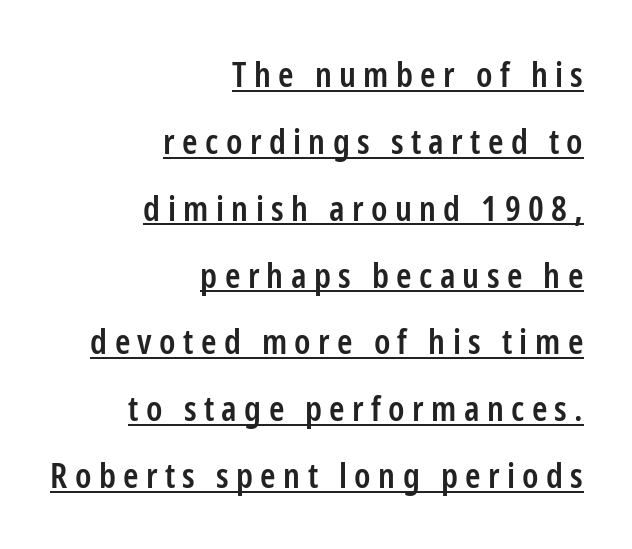
Weight check: semibold — heavier than regular, not quite bold. The lines are spread far apart with generous leading. Characters follow at a spacing far wider than the type designer built in. The lettering stays uniformly vertical, giving the passage a roman look.
